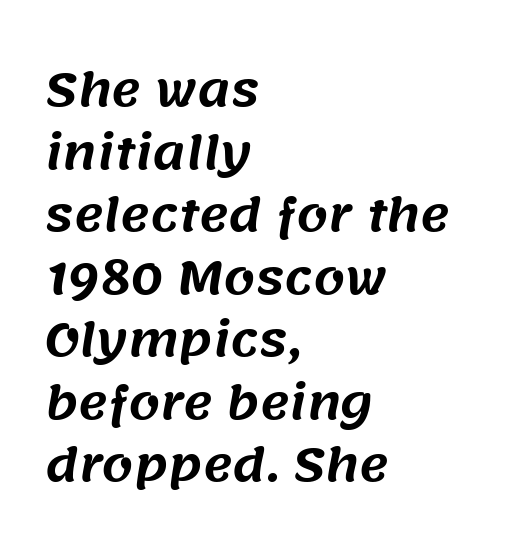
Grotesque or geometric, the face here clearly has no serifs. The rendering uses natural spacing where letterforms have individual widths. Every row of glyphs begins at an identical x-position on the left. Between one letter and the next there's only the usual sliver of space. The block of text has a typical density, with ordinary space between rows.
